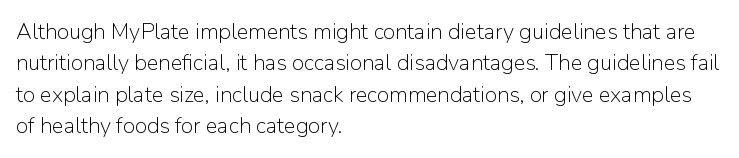
The image shows 22 px text type, upright; set left-aligned, normal line spacing (1.43x), normal letter spacing, not underlined.
